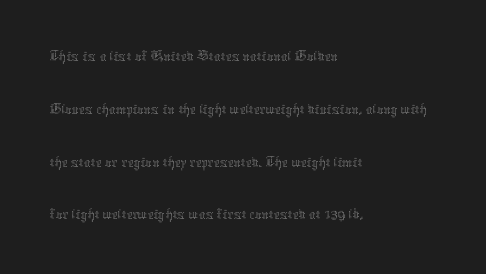
Reading down the block, your eye returns to a fixed left position each line. Normally led — the rows are evenly, conventionally spaced. Clear beneath every line of the passage. The specimen reads as upright at a glance. Is this a heavy cut? Hardly; it is regular or lighter. Think of a printed novel: that variable character pitch is what you see here.
